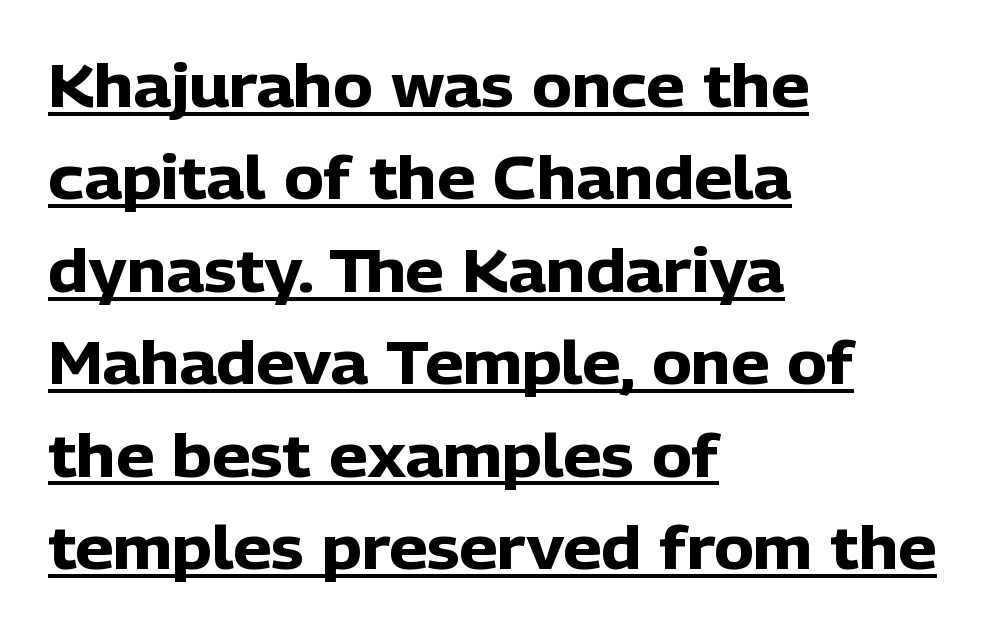
The lines sit at an ordinary, default distance from one another. Character widths vary here, with narrow letters taking less room than wide ones. Pretty heavy lettering here — definitely bold. This rendering employs a face without finishing strokes, i.e., a sans-serif.
